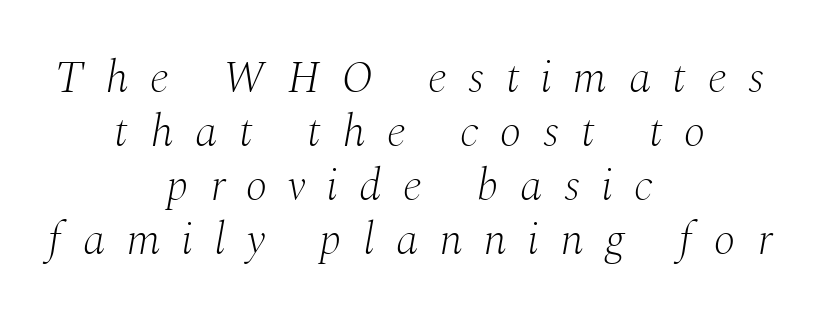
A typesetter would call this heavily tracked-out type. Do the characters align in a grid? No, the font is proportional. A quiet, ordinary-to-light weight characterises the typeface. What kind of face is this? One with serifs. Each line is balanced around a shared central axis.
